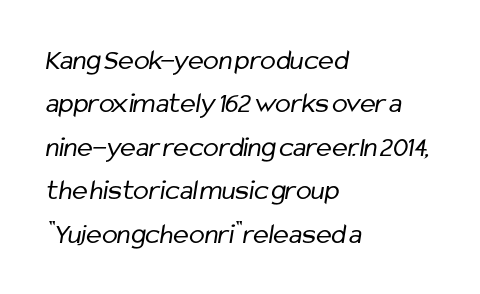
Q: Is the text bold? A: No.
Q: Is the typeface a serif or a sans-serif typeface? A: Sans-serif.
Q: Is the text underlined? A: No.
Q: How is the paragraph aligned? A: Left-aligned.
Q: Is the spacing between letters normal or unusually wide? A: Normal.
Q: Is the spacing between lines tight, normal or loose? A: Normal.
Q: Width (condensed, normal, or wide)? A: Condensed.
Q: Stroke contrast? A: Low.
Q: x-height? A: Medium.
Q: Monospaced? A: No.
